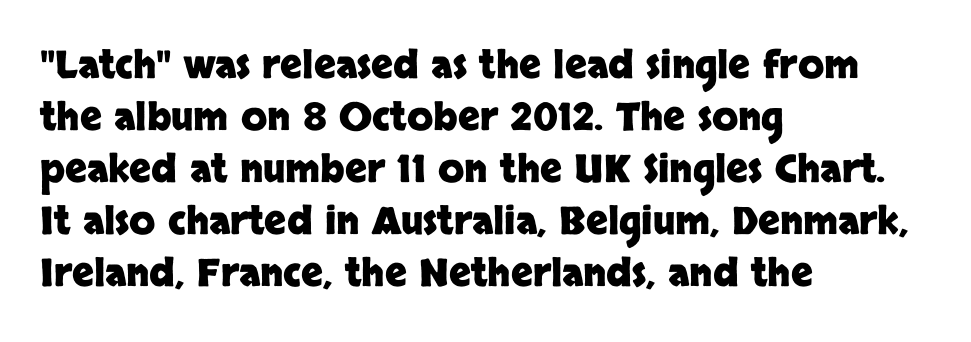
The specimen reads as upright at a glance. Tracking value appears to be zero — textbook default spacing. The face used here has the dense, thick strokes of a bold. Plain, unruled lines of type.
